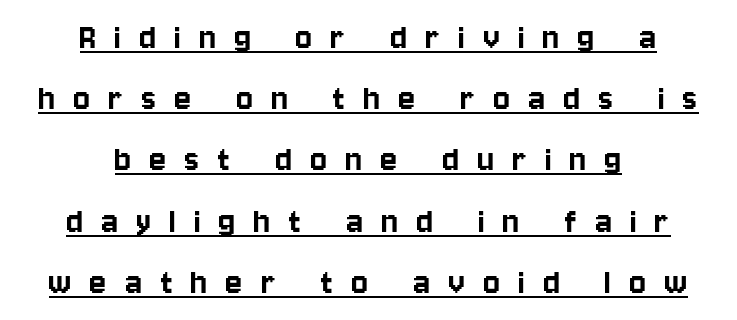
The image shows 39 px condensed sans-serif type, upright; set centered, normal line spacing (1.57x), unusually wide letter spacing (+0.47 em), underlined; low stroke contrast and a large x-height.
